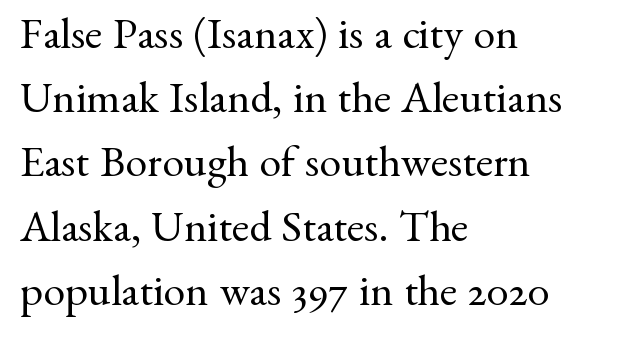
The image shows 44 px regular-weight serif type, upright; set left-aligned, normal line spacing (1.46x), normal letter spacing, not underlined; medium stroke contrast and a small x-height.
